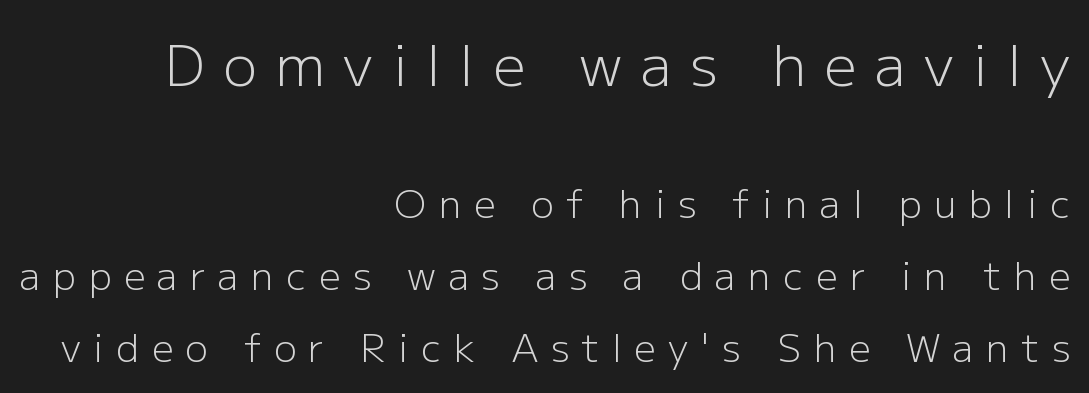
Q: Is the text bold? A: No.
Q: Is the text italic (slanted)? A: No, it is upright.
Q: Is the typeface a serif or a sans-serif typeface? A: Sans-serif.
Q: Is the text underlined? A: No.
Q: How is the paragraph aligned? A: Right-aligned.
Q: Is the spacing between letters normal or unusually wide? A: Unusually wide.
Q: Is the spacing between lines tight, normal or loose? A: Loose.
Q: Which block of text is set in a larger size, the first (top) or the second (bottom)? A: The first (top) one.
Q: Width (condensed, normal, or wide)? A: Normal.
Q: Stroke contrast? A: Low.
Q: x-height? A: Medium.
Q: Monospaced? A: No.
